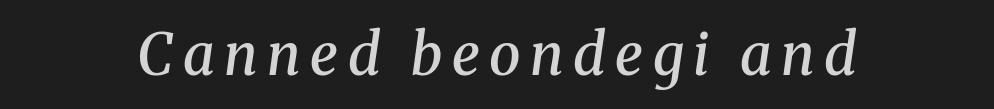
The image shows 57 px semibold serif type, italic (leaning right); set not underlined; medium stroke contrast and a medium x-height.
